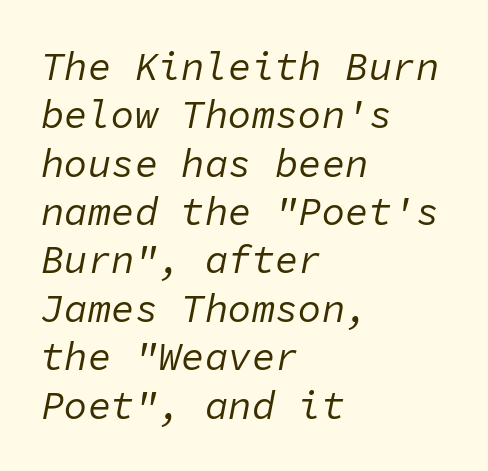
{"italic": "yes", "lean": "right", "slant_degrees": 11, "bold": "no", "weight": "regular", "width": "normal", "stroke_contrast": "low", "x_height": "medium", "monospaced": "yes", "underline": "no", "align": "left", "line_spacing_ratio": 1.24, "letter_spacing": "normal", "letter_spacing_em": 0.0, "glyph_px": 39}
